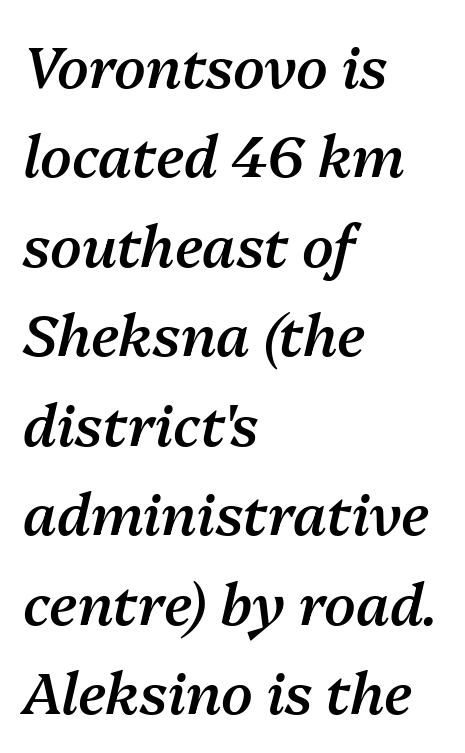
Q: Is the text bold? A: Semi-bold.
Q: Is the text italic (slanted)? A: Yes, it leans right by about 13 degrees.
Q: Is the text underlined? A: No.
Q: How is the paragraph aligned? A: Left-aligned.
Q: Is the spacing between letters normal or unusually wide? A: Normal.
Q: Is the spacing between lines tight, normal or loose? A: Normal.
Q: Width (condensed, normal, or wide)? A: Normal.
Q: Stroke contrast? A: Medium.
Q: x-height? A: Medium.
Q: Monospaced? A: No.
